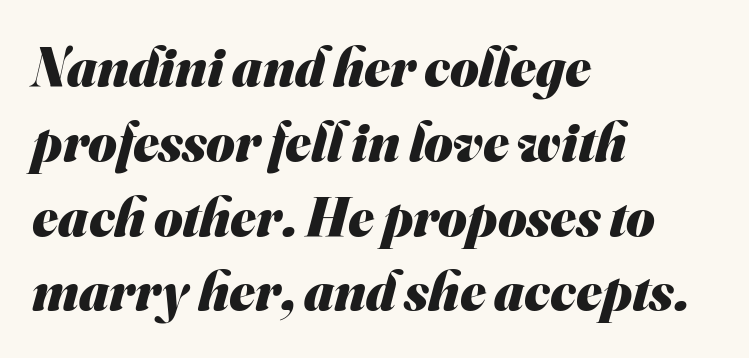
{"serif": "no", "bold": "yes", "weight": "heavy", "width": "normal", "stroke_contrast": "medium", "x_height": "small", "monospaced": "no", "underline": "no", "align": "left", "line_spacing": "normal", "line_spacing_ratio": 1.36, "letter_spacing": "normal", "letter_spacing_em": 0.0, "glyph_px": 55}
